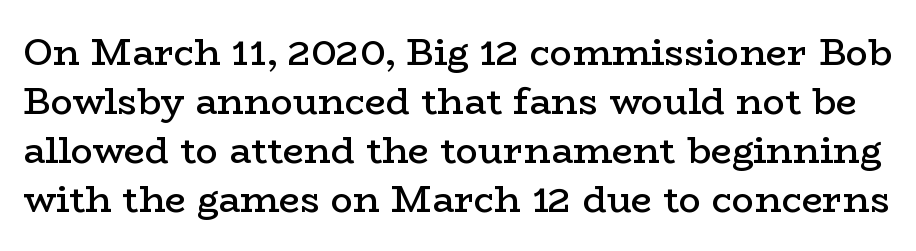
This sample keeps an unexceptional amount of space between lines. The axis of the letterforms is exactly vertical. Check the space under the baseline: it is left empty. These lines are rendered in a variable-pitch font. In terms of letterspacing, this is plain default setting. Regarding serifs, this sample has them.
